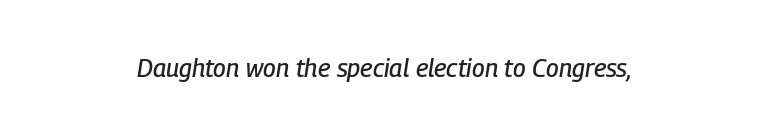
The image shows 25 px text type, italic (leaning right); set centered, normal letter spacing, not underlined.
